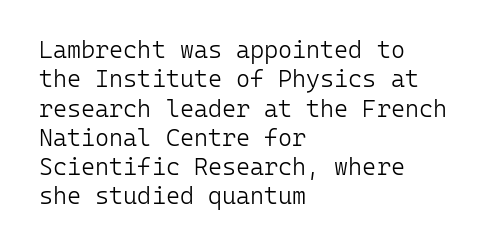
Q: Is the text bold? A: No.
Q: Is the text italic (slanted)? A: No, it is upright.
Q: Is the text underlined? A: No.
Q: How is the paragraph aligned? A: Left-aligned.
Q: Is the spacing between letters normal or unusually wide? A: Normal.
